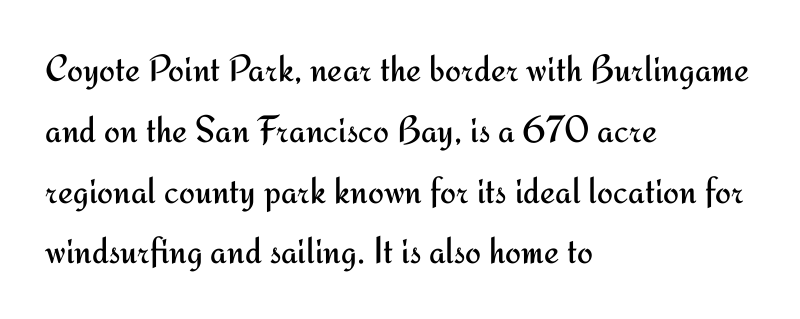
Is this a fixed-width face? No — the glyphs have proportional, varying widths. Teacher's note: observe the even left margin — that is flush-left alignment. The letters stand straight up with perfectly vertical stems. What stands out about the letter spacing? Nothing — it is the standard amount. One glance says typical: line gaps are just what's usual.
